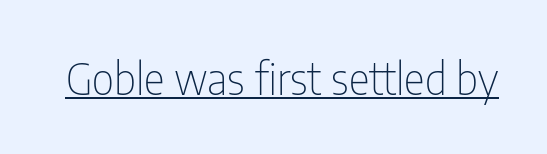
The image shows 44 px thin, condensed sans-serif type, upright; set normal letter spacing, underlined; low stroke contrast and a medium x-height.
